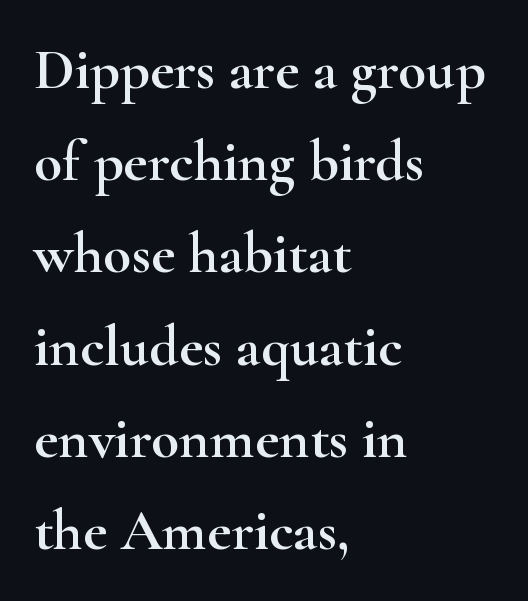
Q: Is the text italic (slanted)? A: No, it is upright.
Q: Is the typeface a serif or a sans-serif typeface? A: Serif.
Q: Is the text underlined? A: No.
Q: How is the paragraph aligned? A: Left-aligned.
Q: Is the spacing between letters normal or unusually wide? A: Normal.
Q: Is the spacing between lines tight, normal or loose? A: Normal.
Q: Width (condensed, normal, or wide)? A: Wide.
Q: Stroke contrast? A: High.
Q: x-height? A: Small.
Q: Monospaced? A: No.
